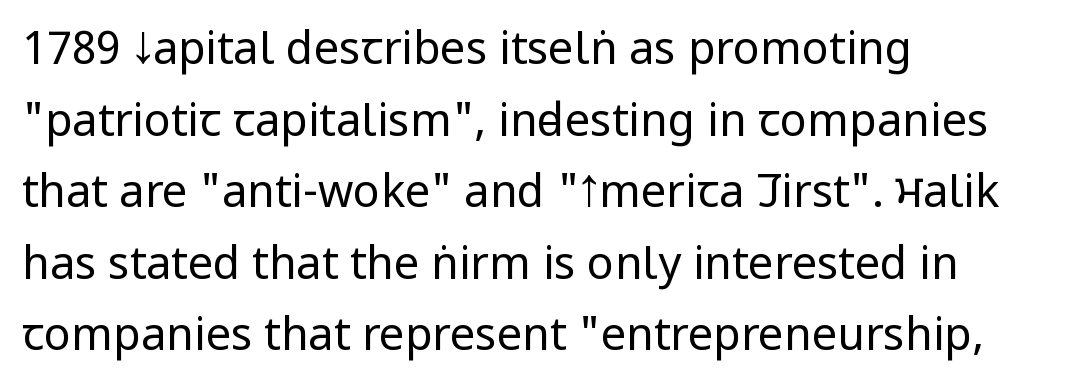
The type sits square on the baseline with zero lean. This is sans-serif lettering, the kind often seen on screens and signage. Words appear dense and cohesive because spacing is normal. Do the characters align in a grid? No, the font is proportional. Only glyphs here, with clear space below each row.
